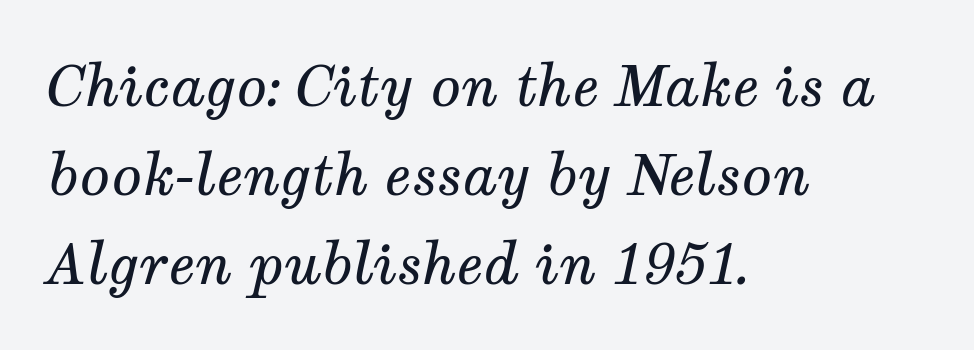
{"serif": "yes", "italic": "yes", "lean": "right", "slant_degrees": 12, "bold": "no", "weight": "regular", "width": "normal", "stroke_contrast": "medium", "x_height": "medium", "monospaced": "no", "underline": "no", "align": "left", "line_spacing": "normal", "line_spacing_ratio": 1.59, "letter_spacing": "normal", "letter_spacing_em": 0.0, "glyph_px": 56}
